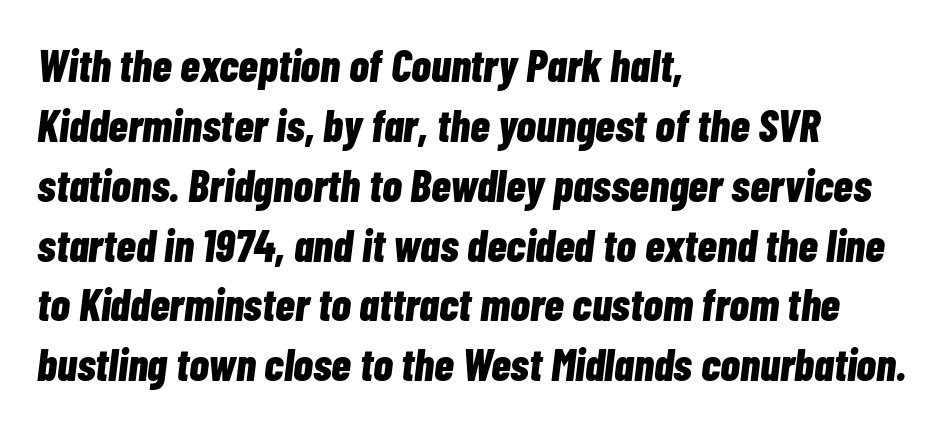
Q: Is the text bold? A: Yes.
Q: Is the text italic (slanted)? A: Yes, it leans right by about 7 degrees.
Q: Is the text underlined? A: No.
Q: How is the paragraph aligned? A: Left-aligned.
Q: Is the spacing between letters normal or unusually wide? A: Normal.
Q: Is the spacing between lines tight, normal or loose? A: Normal.
Q: Width (condensed, normal, or wide)? A: Condensed.
Q: Stroke contrast? A: Low.
Q: x-height? A: Medium.
Q: Monospaced? A: No.
